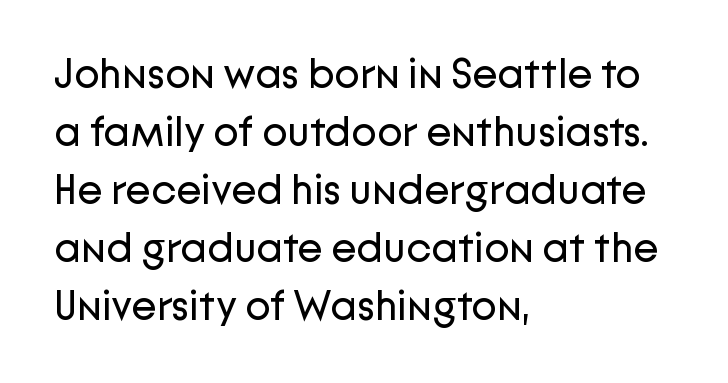
The image shows 42 px regular-weight sans-serif type, upright; set left-aligned, normal line spacing (1.38x), normal letter spacing, not underlined; low stroke contrast and a medium x-height.
